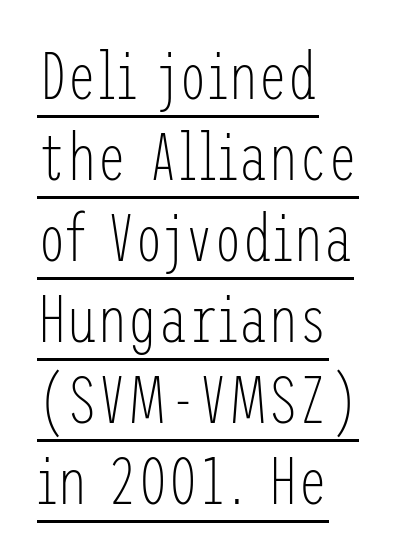
The image shows 67 px light, condensed sans-serif type, upright; set left-aligned, line spacing 1.21x, normal letter spacing, underlined; low stroke contrast and a medium x-height.
